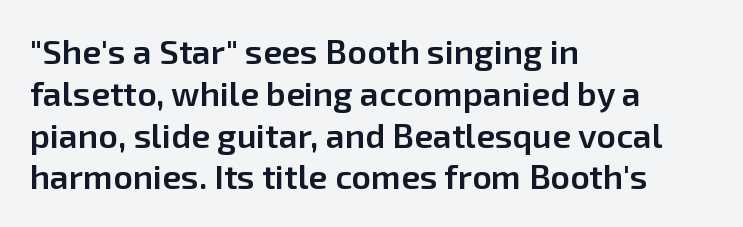
Each letter keeps its own natural width here, so spacing adapts to shape. The typesetting leans somewhat heavy: a semibold. You can tell from the bare stems that sans-serif type was used. Teacher's note: observe the even left margin — that is flush-left alignment. The space beneath each line is pristine and unruled. The type sits square on the baseline with zero lean.
